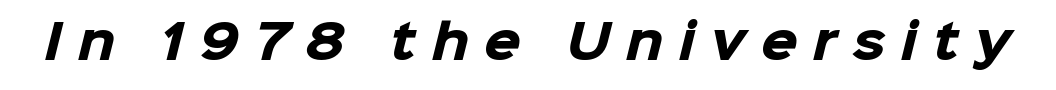
The image shows 47 px heavy sans-serif type; set unusually wide letter spacing (+0.33 em), not underlined; low stroke contrast and a medium x-height.
